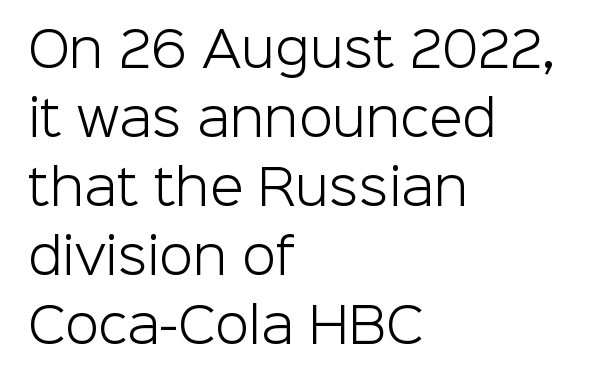
The image shows 49 px light sans-serif type, upright; set left-aligned, normal line spacing (1.41x), normal letter spacing, not underlined; low stroke contrast and a medium x-height.
